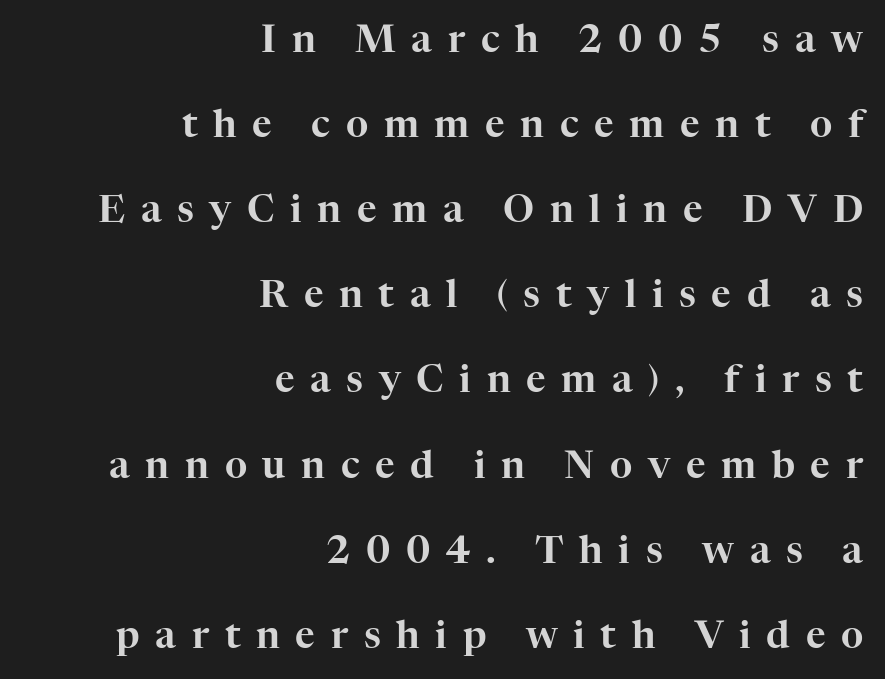
The passage shown stacks its lines with a broad gap. This rendering uses right alignment, leaving the left contour irregular. Glance below the letters and you will spot only blank space. Unlike italic type, these characters show no tilt at all. The type is letterspaced generously, with wide tracking. Stroke terminals: seriffed.
